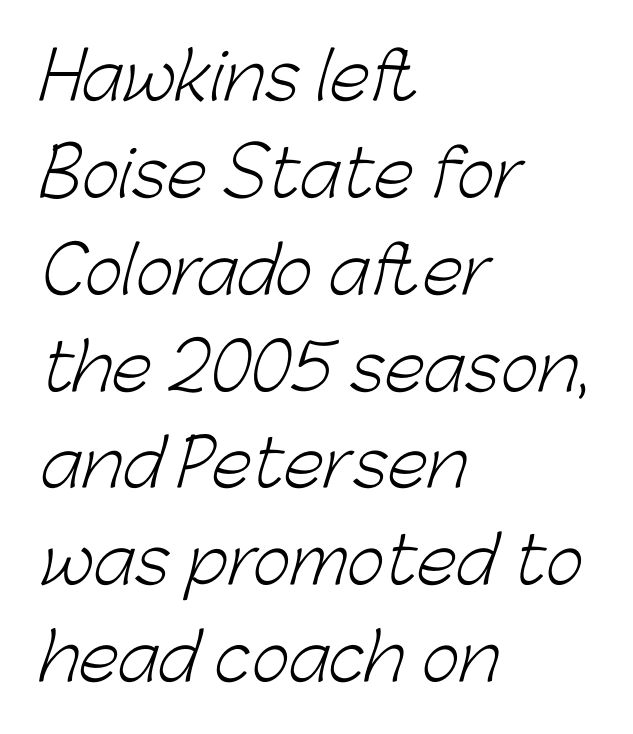
{"serif": "no", "bold": "no", "weight": "light", "width": "normal", "stroke_contrast": "low", "x_height": "medium", "monospaced": "no", "underline": "no", "align": "left", "line_spacing": "normal", "line_spacing_ratio": 1.49, "letter_spacing": "normal", "letter_spacing_em": 0.0, "glyph_px": 65}
